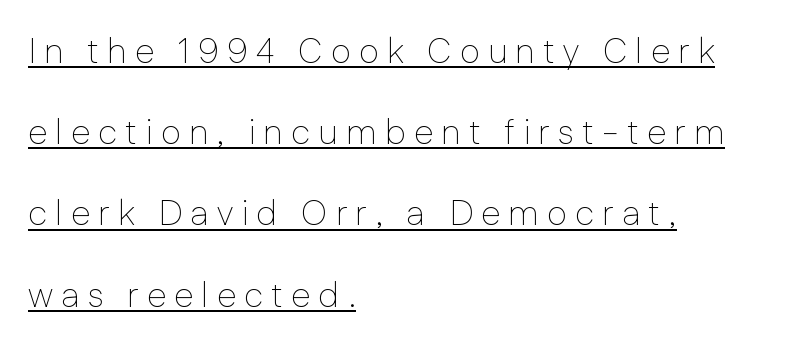
{"serif": "no", "italic": "no", "bold": "no", "weight": "thin", "width": "normal", "stroke_contrast": "low", "x_height": "medium", "monospaced": "no", "underline": "yes", "align": "left", "line_spacing": "loose", "line_spacing_ratio": 2.32, "letter_spacing": "wide", "letter_spacing_em": 0.23, "glyph_px": 35}
